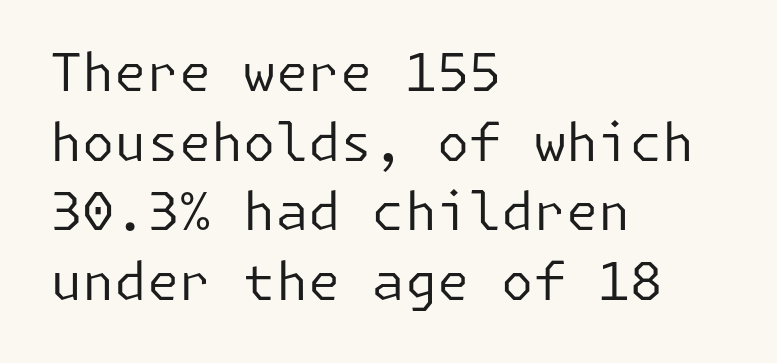
{"serif": "no", "italic": "no", "bold": "no", "weight": "regular", "width": "normal", "stroke_contrast": "low", "x_height": "medium", "underline": "no", "align": "left", "line_spacing": "normal", "line_spacing_ratio": 1.34, "letter_spacing": "normal", "letter_spacing_em": 0.0, "glyph_px": 52}
